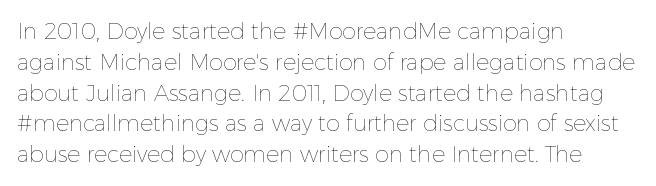
The image shows 22 px text type, upright; set left-aligned, normal line spacing (1.4x), normal letter spacing, not underlined.
